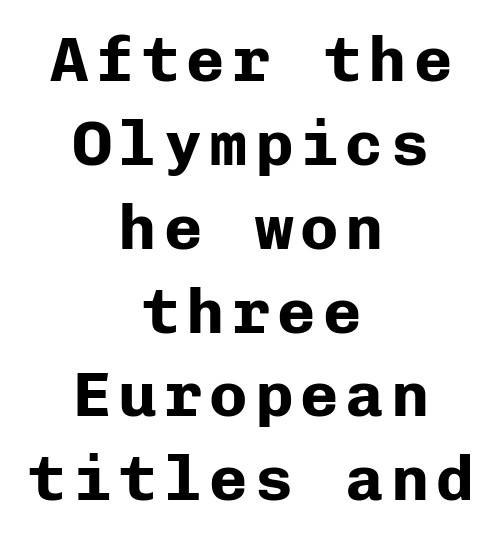
The image shows 64 px bold sans-serif type, upright, monospaced; set centered, normal line spacing (1.31x), not underlined; low stroke contrast and a medium x-height.
